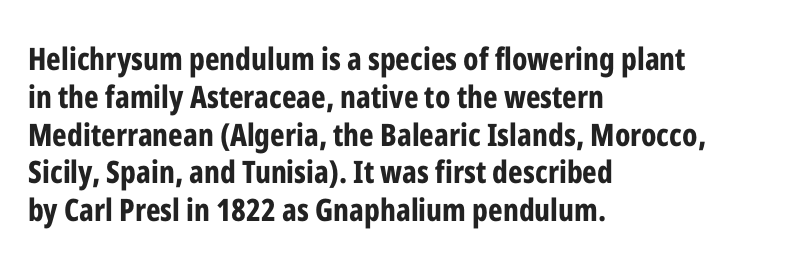
The horizontal fit of the characters is conventional and even. On the weight axis this lands at bold, roughly 700. This sample has the flowing, uneven cadence of proportional lettering. Has an underline been added? It has not. In terms of posture, this sample is upright. Layout note: lines flush left.
